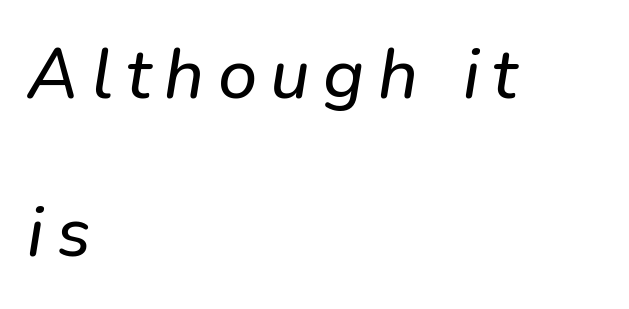
The image shows 70 px text type, italic (leaning right); set left-aligned, loose line spacing (2.26x), not underlined; low stroke contrast and a medium x-height.
